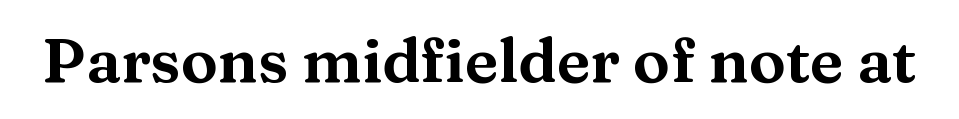
{"serif": "yes", "italic": "no", "width": "wide", "stroke_contrast": "medium", "x_height": "medium", "monospaced": "no", "underline": "no", "letter_spacing": "normal", "letter_spacing_em": 0.0, "glyph_px": 62}
